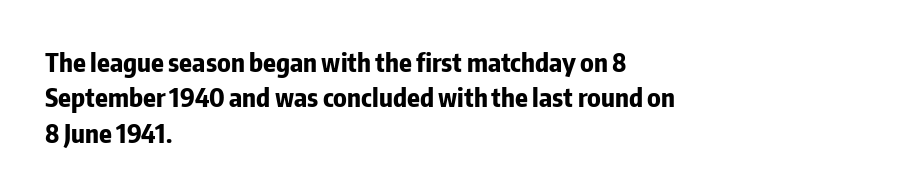
Normally led — the rows are evenly, conventionally spaced. A roman cut, with each character standing at attention. The gaps between neighbouring characters are ordinary and unremarkable. The words here are not underlined. Left-aligned paragraph, ragged on the right. The typesetting leans heavy: a genuine bold.
